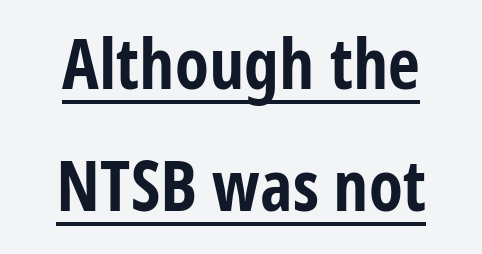
The font family rendered here belongs to the sans-serif group. This sample has the flowing, uneven cadence of proportional lettering. Notice how the passage keeps no hard edge, just a central spine. Glance below the letters and you will spot a drawn line.
